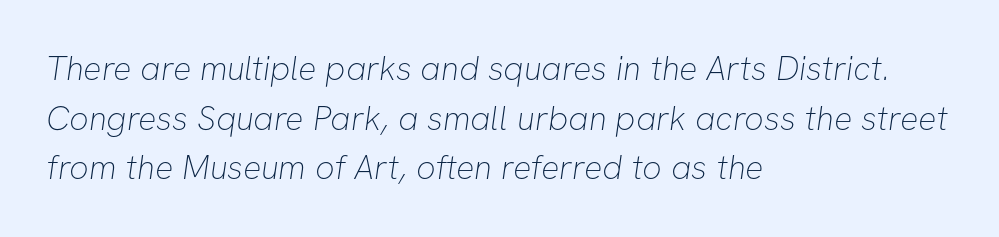
Q: Is the text bold? A: No.
Q: Is the typeface a serif or a sans-serif typeface? A: Sans-serif.
Q: Is the text underlined? A: No.
Q: How is the paragraph aligned? A: Left-aligned.
Q: Is the spacing between letters normal or unusually wide? A: Normal.
Q: Is the spacing between lines tight, normal or loose? A: Normal.
Q: Width (condensed, normal, or wide)? A: Normal.
Q: Stroke contrast? A: Low.
Q: x-height? A: Medium.
Q: Monospaced? A: No.
